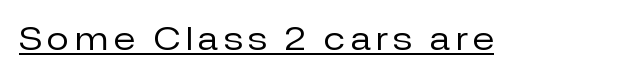
Unlike a traditional serif, this face leaves its strokes unadorned. Stems and bowls with no extra thickness — not bold. A roman cut, with each character standing at attention. Character widths vary here, with narrow letters taking less room than wide ones. Compared with undecorated copy, this sample adds a rule below the words.
